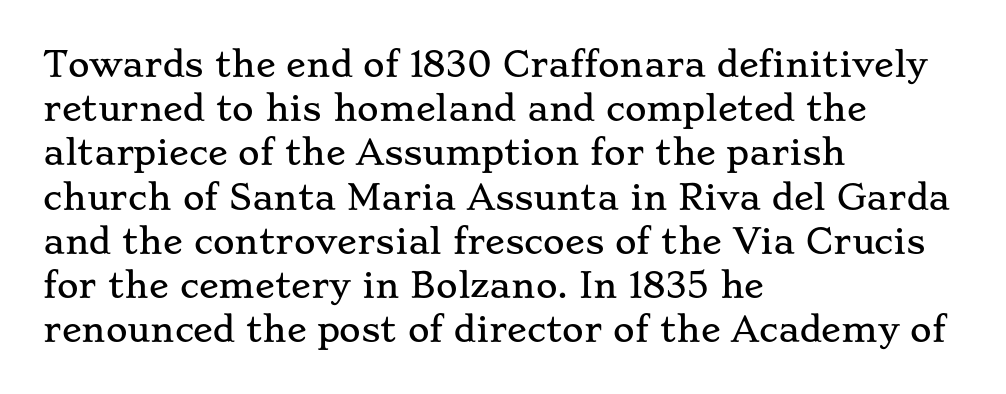
The image shows 33 px wide serif type, upright; set left-aligned, normal line spacing (1.34x), normal letter spacing, not underlined; low stroke contrast and a small x-height.
